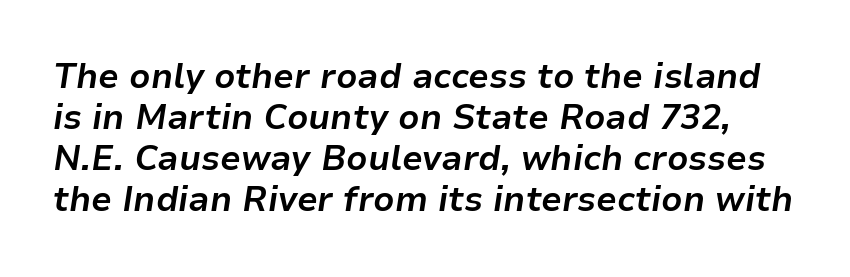
{"italic": "yes", "lean": "right", "slant_degrees": 9, "bold": "yes", "weight": "bold", "width": "normal", "stroke_contrast": "low", "x_height": "medium", "monospaced": "no", "underline": "no", "line_spacing_ratio": 1.21, "letter_spacing": "normal", "letter_spacing_em": 0.0, "glyph_px": 34}
